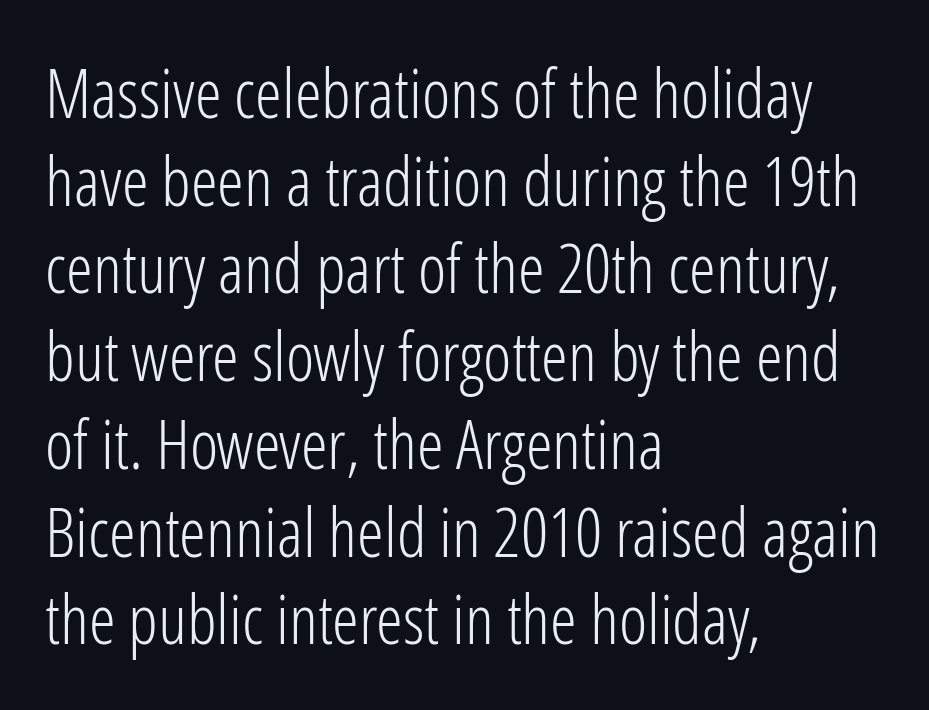
The passage shown is typed in a proportional face where columns would drift. Regarding leading, the lines here are spaced in the standard way. The typography opts for an upright posture over an oblique one. The words here are not underlined. Nothing heavy about these letters — not bold at all.
